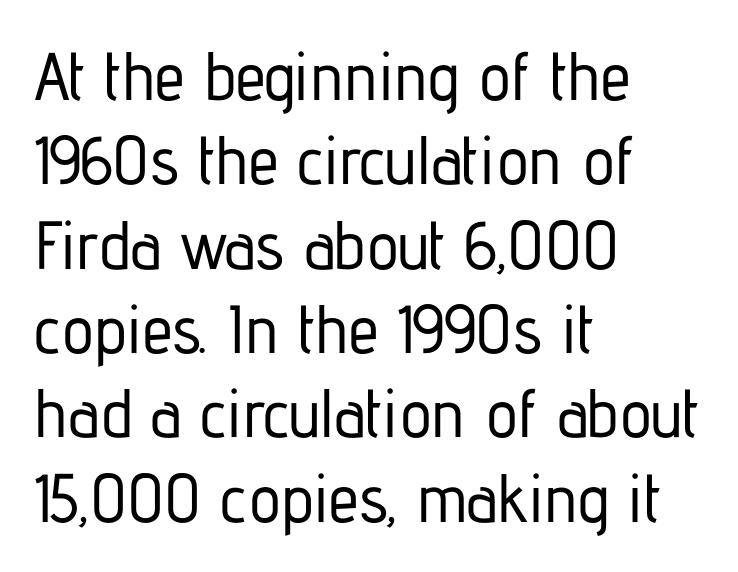
{"serif": "no", "italic": "no", "width": "condensed", "stroke_contrast": "low", "x_height": "medium", "monospaced": "no", "underline": "no", "align": "left", "line_spacing_ratio": 1.24, "letter_spacing": "normal", "letter_spacing_em": 0.0, "glyph_px": 68}
